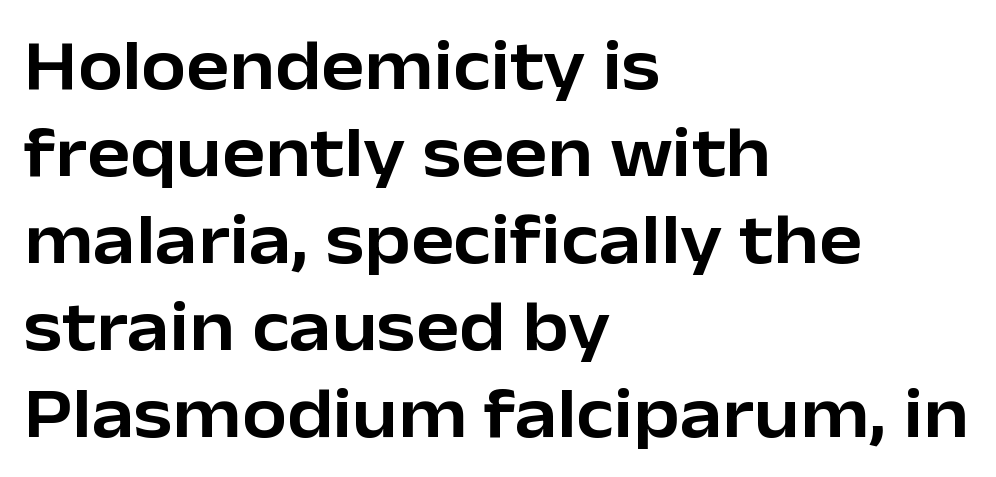
The passage shown is typeset with a sans-serif family. The passage shown is not underscored anywhere. Think of a printed novel: that variable character pitch is what you see here. Nope, not italic — everything's standing straight.
